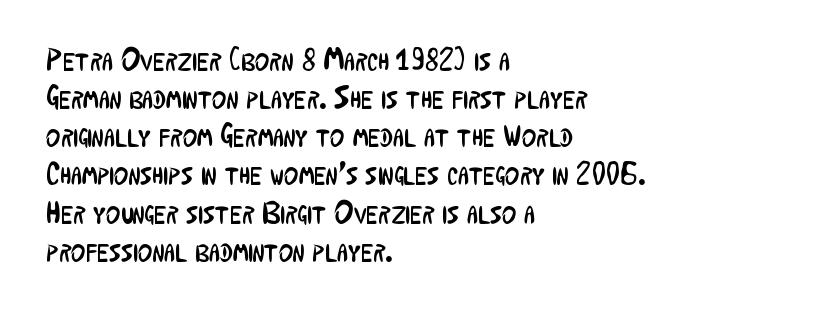
The specimen reads as upright at a glance. Each row of text sits above clean, open space. Tracking value appears to be zero — textbook default spacing. The font is comparable to plain body text, perhaps lighter.
